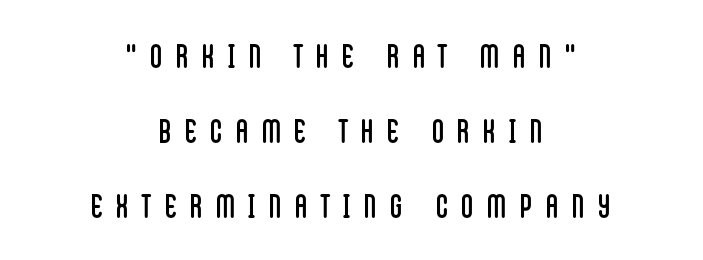
The image shows 33 px regular-weight, condensed sans-serif type, upright; set centered, loose line spacing (2.27x), unusually wide letter spacing (+0.42 em), not underlined; low stroke contrast and a large x-height.
